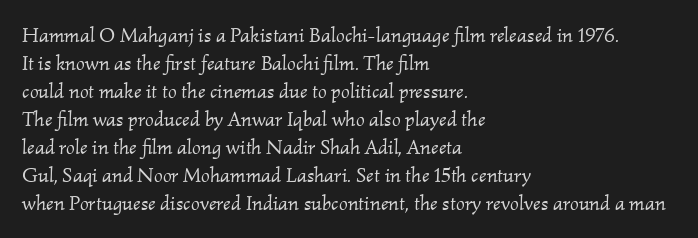
The image shows 21 px text type, italic (leaning right); set left-aligned, normal line spacing (1.33x), normal letter spacing, not underlined.
